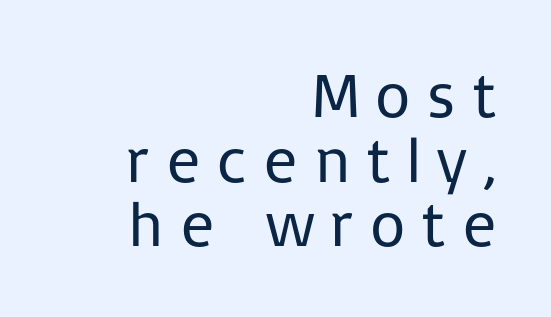
Q: Is the text bold? A: No.
Q: Is the text italic (slanted)? A: No, it is upright.
Q: Is the typeface a serif or a sans-serif typeface? A: Sans-serif.
Q: Is the text underlined? A: No.
Q: How is the paragraph aligned? A: Right-aligned.
Q: Is the spacing between letters normal or unusually wide? A: Unusually wide.
Q: Is the spacing between lines tight, normal or loose? A: Tight.
Q: Width (condensed, normal, or wide)? A: Normal.
Q: Stroke contrast? A: Low.
Q: x-height? A: Medium.
Q: Monospaced? A: No.
